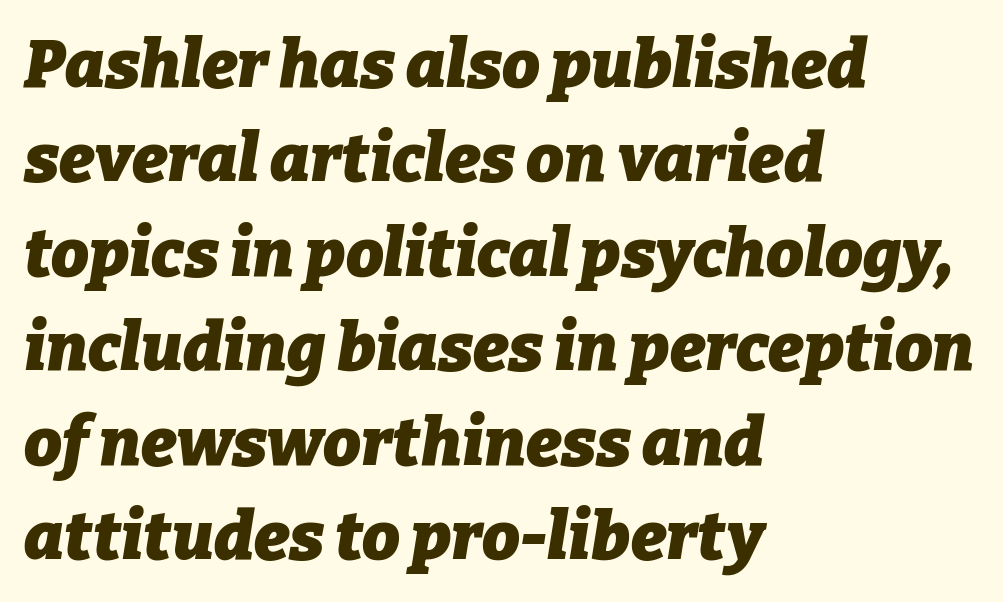
{"italic": "yes", "lean": "right", "slant_degrees": 9, "bold": "yes", "weight": "heavy", "width": "normal", "stroke_contrast": "low", "x_height": "medium", "monospaced": "no", "underline": "no", "align": "left", "line_spacing": "normal", "line_spacing_ratio": 1.41, "letter_spacing": "normal", "letter_spacing_em": 0.0, "glyph_px": 67}
